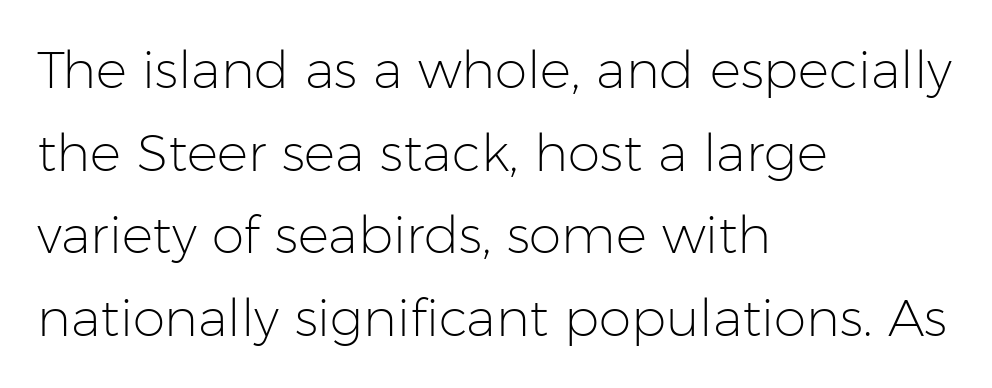
{"serif": "no", "italic": "no", "bold": "no", "weight": "light", "width": "normal", "stroke_contrast": "low", "x_height": "medium", "monospaced": "no", "underline": "no", "align": "left", "line_spacing": "normal", "line_spacing_ratio": 1.59, "letter_spacing": "normal", "letter_spacing_em": 0.0, "glyph_px": 52}
